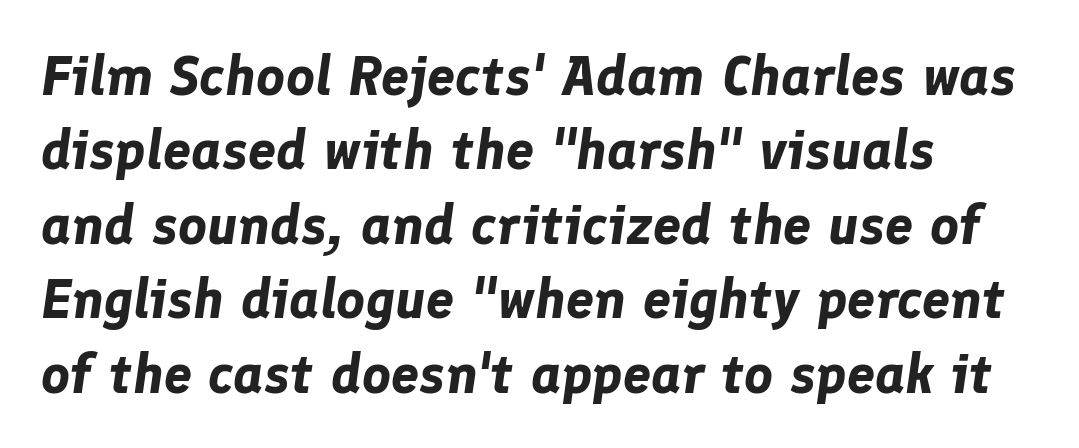
Reading down the block, your eye returns to a fixed left position each line. Students, this is bold: see how much ink each stroke carries. There's an unmistakable incline to the writing here. The block of text has a typical density, with ordinary space between rows. The face used here is proportionally spaced, like ordinary book or web type.
